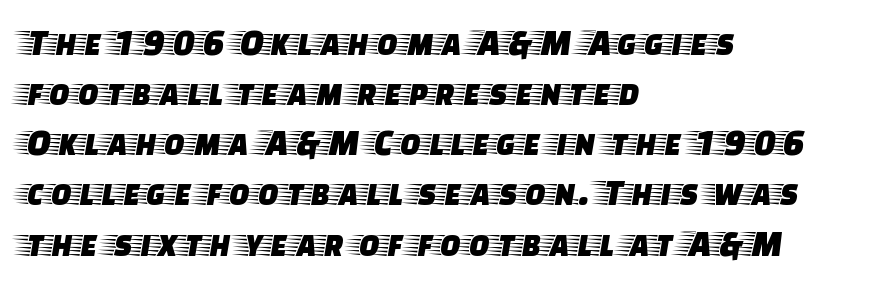
{"serif": "yes", "width": "wide", "stroke_contrast": "low", "x_height": "large", "monospaced": "no", "underline": "no", "align": "left", "line_spacing": "normal", "line_spacing_ratio": 1.32, "letter_spacing": "normal", "letter_spacing_em": 0.0, "glyph_px": 38}
